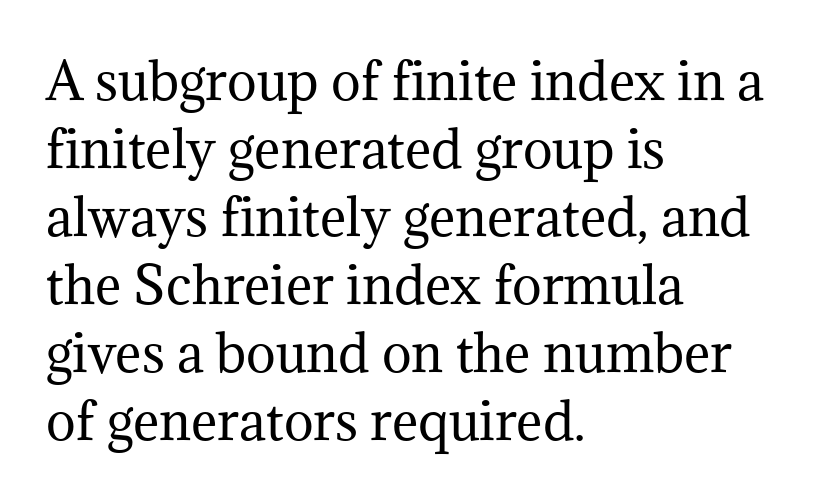
Classification — serif. Is this a fixed-width face? No — the glyphs have proportional, varying widths. Line starts are locked; line ends wander. If you drew a line through each stem, it would be perfectly vertical. The string is rendered with underlining switched off.
